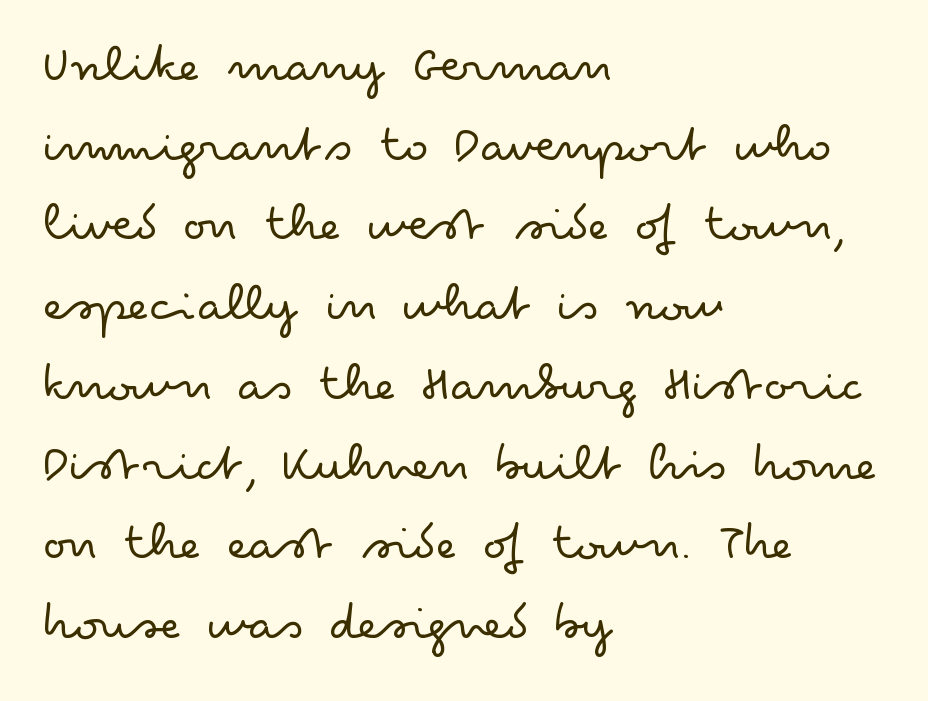
The image shows 55 px light, wide sans-serif type, upright; set left-aligned, normal line spacing (1.45x), normal letter spacing, not underlined; low stroke contrast and a small x-height.
